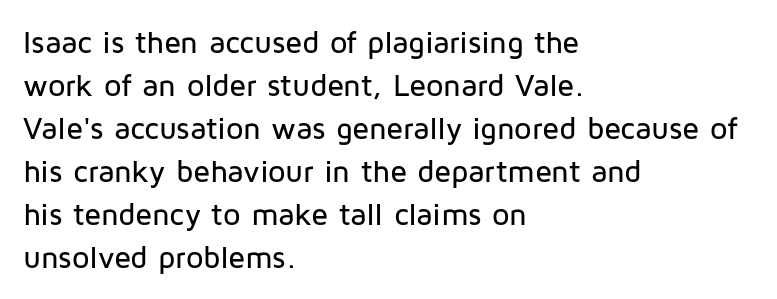
The image shows 31 px sans-serif type, upright; set left-aligned, normal line spacing (1.39x), normal letter spacing, not underlined; low stroke contrast and a medium x-height.
